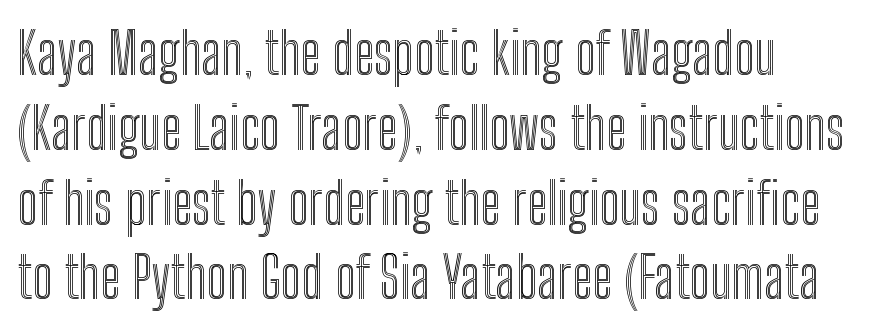
{"italic": "no", "width": "condensed", "x_height": "medium", "monospaced": "no", "underline": "no", "align": "left", "line_spacing": "normal", "line_spacing_ratio": 1.29, "letter_spacing": "normal", "letter_spacing_em": 0.0, "glyph_px": 58}
